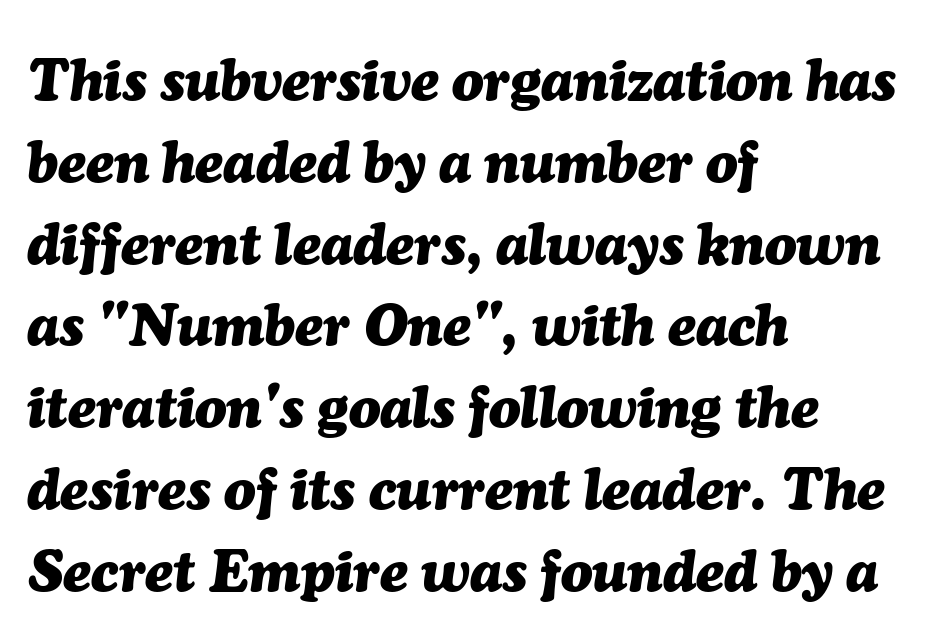
The gaps between neighbouring characters are ordinary and unremarkable. Typesetter's note: full bold, strokes at maximum text heaviness. The zone under the glyphs is completely vacant. Regular leading. Teacher's note: observe the even left margin — that is flush-left alignment. Proportional: the letters do not fall into vertical columns.
